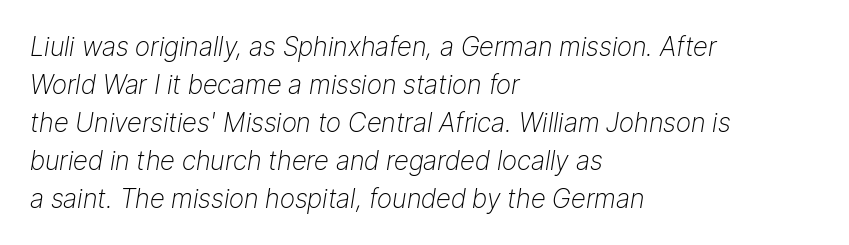
Descender tails drop into unmarked territory. The line texture is even and compact thanks to regular tracking. The weight would be labelled regular, book, light, or lighter still. The passage shown leans; its letterforms are oblique. Teacher's note: observe the even left margin — that is flush-left alignment. Honestly, the row spacing looks completely unremarkable.
